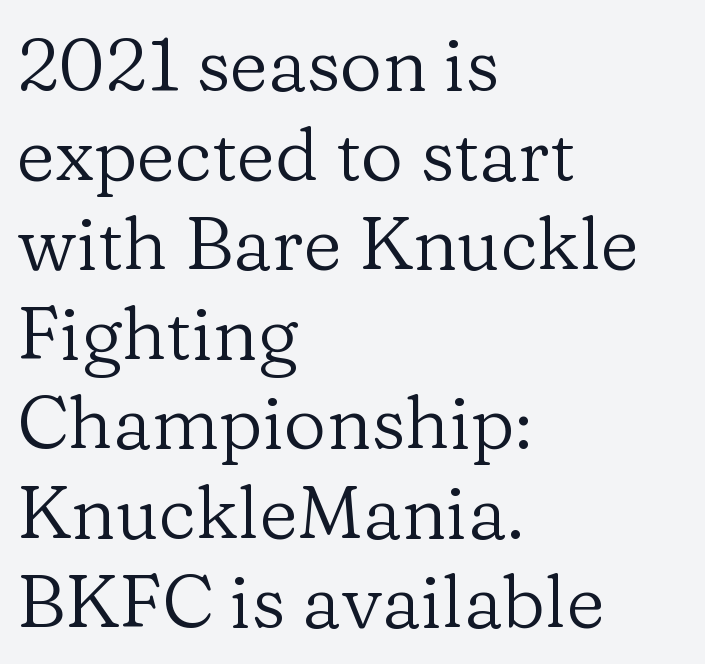
Q: Is the text bold? A: No.
Q: Is the text italic (slanted)? A: No, it is upright.
Q: Is the typeface a serif or a sans-serif typeface? A: Serif.
Q: Is the text underlined? A: No.
Q: How is the paragraph aligned? A: Left-aligned.
Q: Is the spacing between letters normal or unusually wide? A: Normal.
Q: Width (condensed, normal, or wide)? A: Normal.
Q: Stroke contrast? A: Low.
Q: x-height? A: Medium.
Q: Monospaced? A: No.
